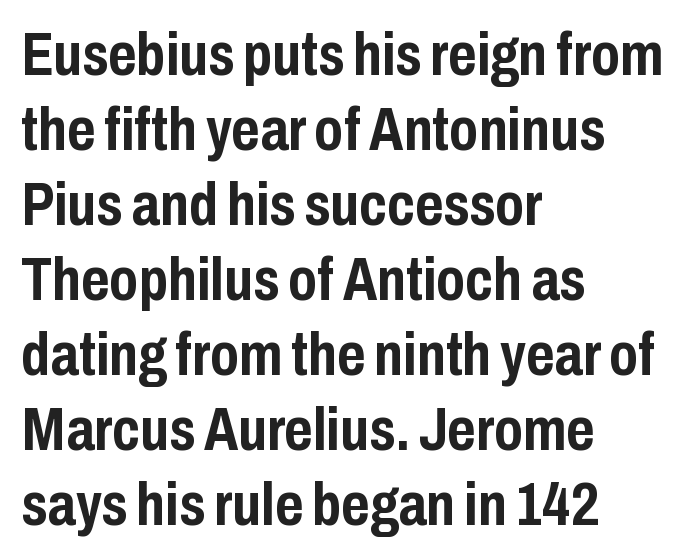
{"serif": "no", "italic": "no", "bold": "yes", "weight": "semibold", "width": "condensed", "stroke_contrast": "low", "x_height": "medium", "monospaced": "no", "underline": "no", "align": "left", "line_spacing_ratio": 1.23, "letter_spacing": "normal", "letter_spacing_em": 0.0, "glyph_px": 61}
